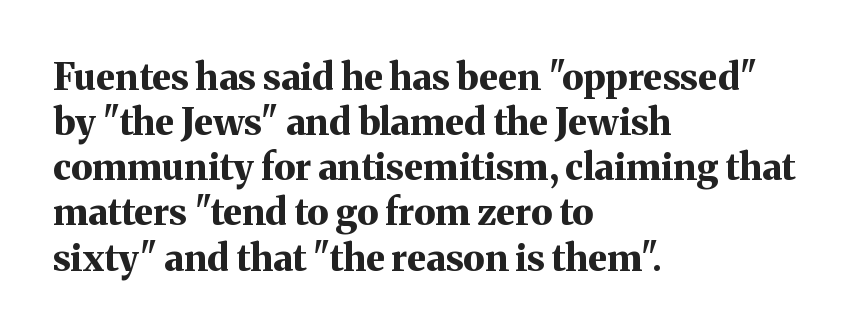
{"serif": "yes", "italic": "no", "bold": "yes", "weight": "bold", "width": "normal", "stroke_contrast": "medium", "x_height": "medium", "monospaced": "no", "underline": "no", "align": "left", "line_spacing_ratio": 1.22, "letter_spacing": "normal", "letter_spacing_em": 0.0, "glyph_px": 37}
